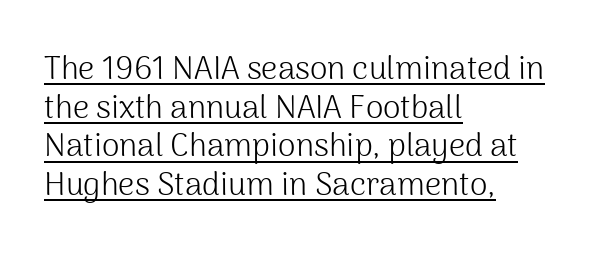
Each word holds together tightly as a unit, with standard inter-letter gaps. The face used here is proportionally spaced, like ordinary book or web type. Underlining? Definitely there. Every character sits straight up, as roman type does. I'd call this a sans setting — the letters go barefoot.
